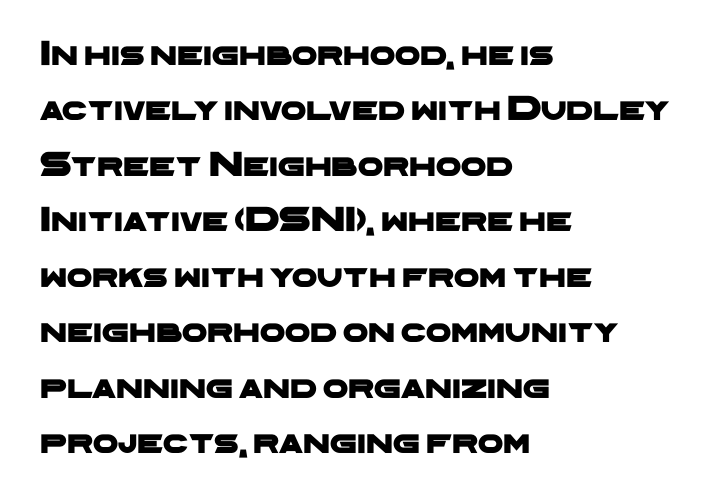
The image shows 36 px wide sans-serif type; set left-aligned, normal line spacing (1.54x), normal letter spacing, not underlined; low stroke contrast and a medium x-height.
